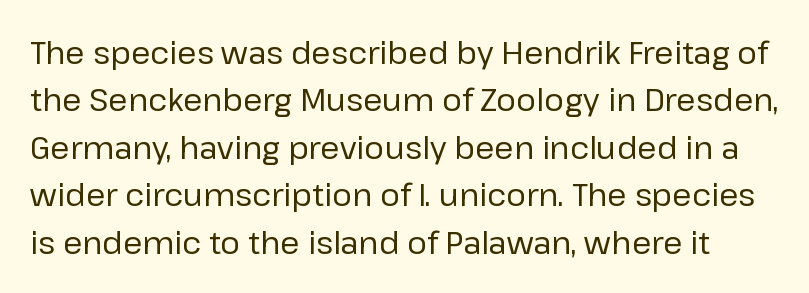
{"serif": "no", "italic": "no", "bold": "no", "weight": "regular", "width": "normal", "stroke_contrast": "low", "x_height": "medium", "monospaced": "no", "underline": "no", "line_spacing": "normal", "line_spacing_ratio": 1.53, "letter_spacing": "normal", "letter_spacing_em": 0.0, "glyph_px": 31}
